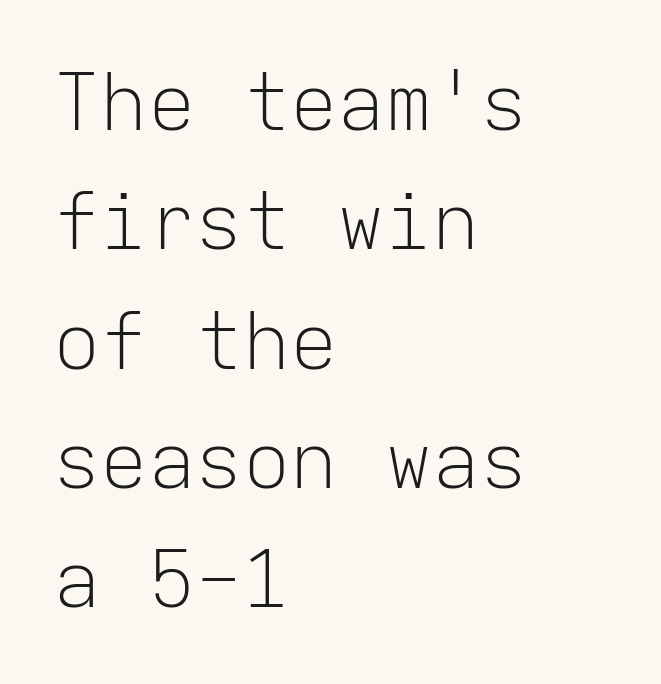
The image shows 79 px light sans-serif type, upright, monospaced; set left-aligned, normal line spacing (1.51x), normal letter spacing, not underlined; low stroke contrast and a medium x-height.
